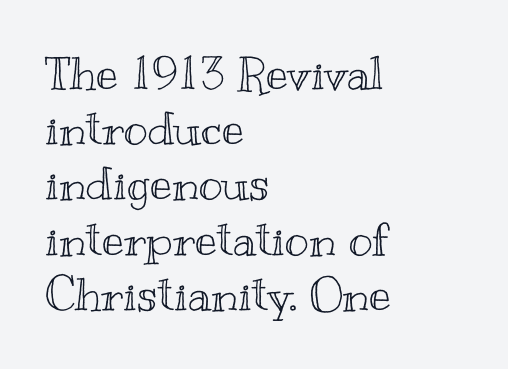
Standard letterfit; no display-style spreading of the glyphs. The axis of the letterforms is exactly vertical. This rendering uses left alignment, leaving the right contour irregular. Think of a printed novel: that variable character pitch is what you see here. No word sits above an underline.
